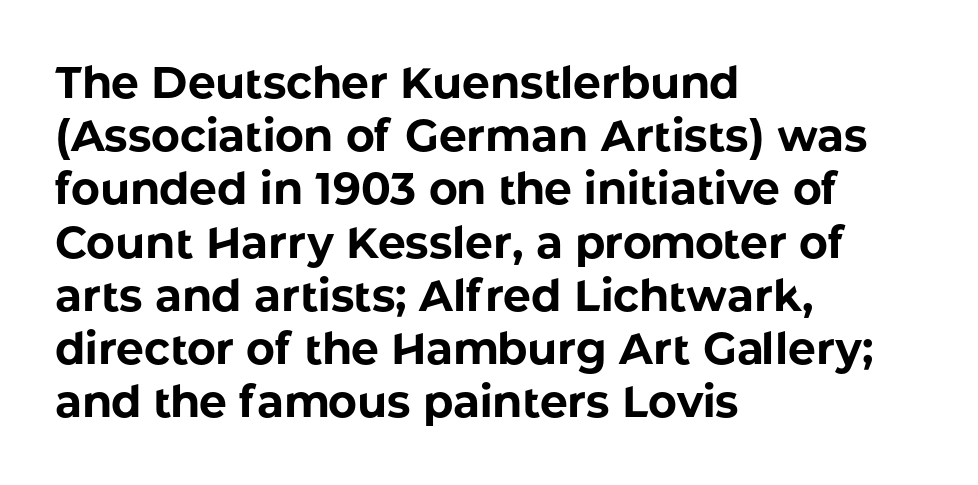
Q: Is the text bold? A: Yes.
Q: Is the text italic (slanted)? A: No, it is upright.
Q: Is the typeface a serif or a sans-serif typeface? A: Sans-serif.
Q: Is the text underlined? A: No.
Q: How is the paragraph aligned? A: Left-aligned.
Q: Is the spacing between letters normal or unusually wide? A: Normal.
Q: Width (condensed, normal, or wide)? A: Normal.
Q: Stroke contrast? A: Low.
Q: x-height? A: Medium.
Q: Monospaced? A: No.
